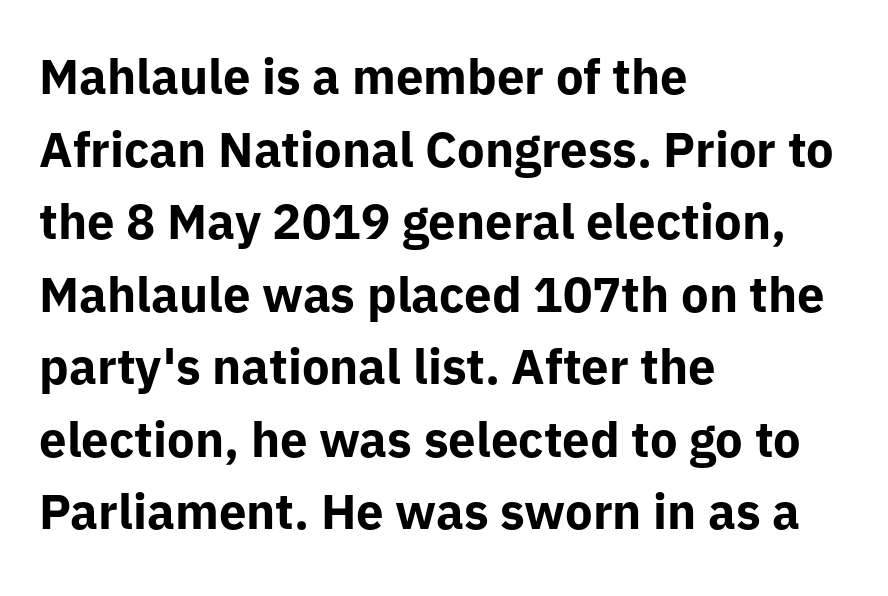
{"serif": "no", "italic": "no", "bold": "yes", "weight": "bold", "width": "normal", "stroke_contrast": "low", "x_height": "medium", "monospaced": "no", "underline": "no", "align": "left", "line_spacing": "normal", "line_spacing_ratio": 1.48, "letter_spacing": "normal", "letter_spacing_em": 0.0, "glyph_px": 49}
